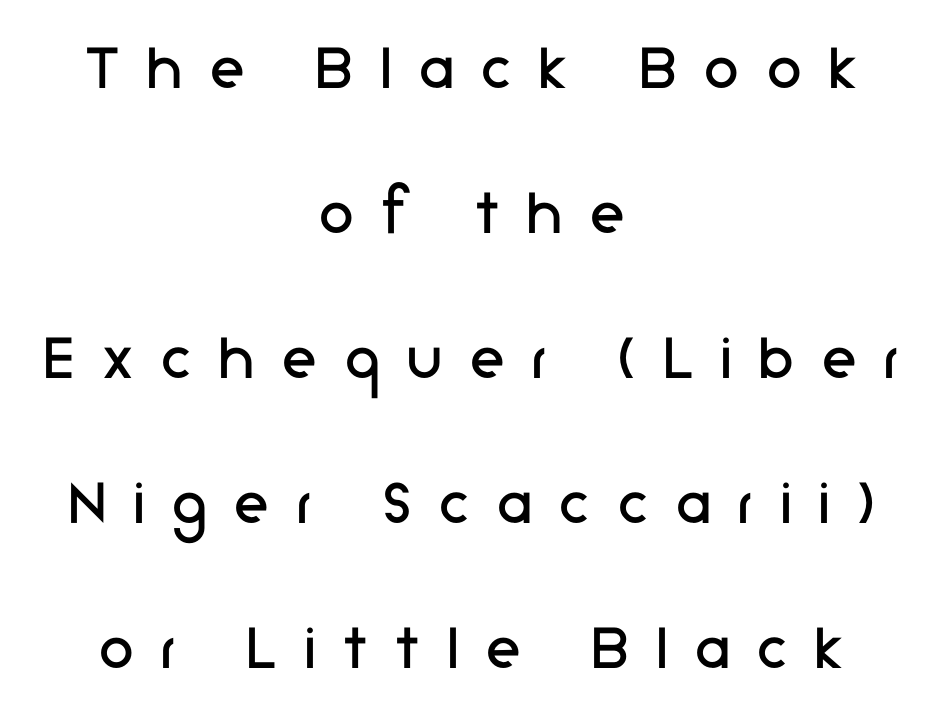
Q: Is the text bold? A: No.
Q: Is the text italic (slanted)? A: No, it is upright.
Q: Is the typeface a serif or a sans-serif typeface? A: Sans-serif.
Q: Is the text underlined? A: No.
Q: How is the paragraph aligned? A: Centered.
Q: Is the spacing between letters normal or unusually wide? A: Unusually wide.
Q: Is the spacing between lines tight, normal or loose? A: Loose.
Q: Width (condensed, normal, or wide)? A: Normal.
Q: Stroke contrast? A: Low.
Q: x-height? A: Medium.
Q: Monospaced? A: No.
